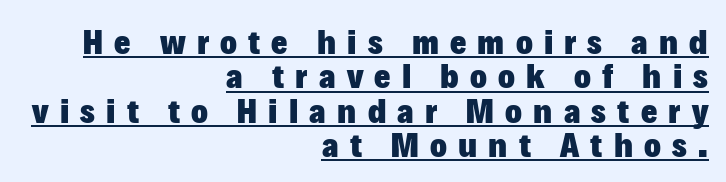
{"serif": "no", "italic": "no", "bold": "yes", "weight": "heavy", "width": "normal", "stroke_contrast": "low", "x_height": "medium", "monospaced": "no", "underline": "yes", "align": "right", "line_spacing": "tight", "line_spacing_ratio": 0.98, "letter_spacing": "wide", "letter_spacing_em": 0.32, "glyph_px": 35}
